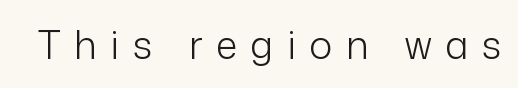
Someone cranked the tracking dial way up on this one. A typesetter would call this proportional, since set widths differ per character. What kind of face is this? One without serifs — a sans. The font is comparable to plain body text, perhaps lighter. Unlike italic type, these characters show no tilt at all. No word sits above an underline.
